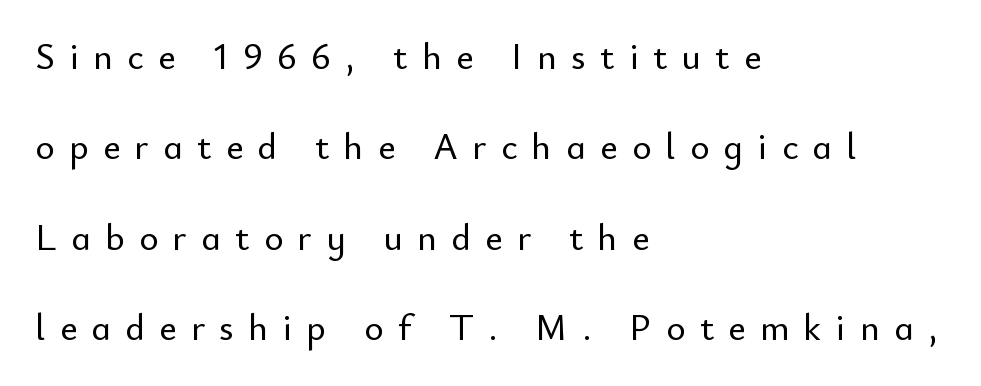
{"serif": "no", "italic": "no", "width": "normal", "stroke_contrast": "low", "x_height": "small", "monospaced": "no", "underline": "no", "align": "left", "line_spacing": "loose", "line_spacing_ratio": 2.44, "letter_spacing": "wide", "letter_spacing_em": 0.39, "glyph_px": 37}
